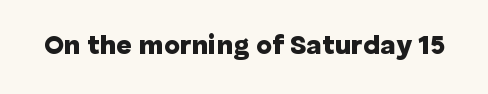
{"italic": "no", "bold": "yes", "underline": "no", "letter_spacing": "normal", "letter_spacing_em": 0.0, "glyph_px": 27}
